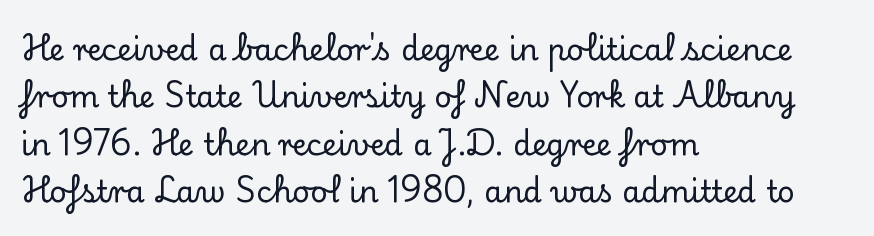
Q: Is the text italic (slanted)? A: No, it is upright.
Q: Is the typeface a serif or a sans-serif typeface? A: Serif.
Q: Is the text underlined? A: No.
Q: How is the paragraph aligned? A: Left-aligned.
Q: Is the spacing between letters normal or unusually wide? A: Normal.
Q: Is the spacing between lines tight, normal or loose? A: Normal.
Q: Width (condensed, normal, or wide)? A: Normal.
Q: Stroke contrast? A: Low.
Q: x-height? A: Small.
Q: Monospaced? A: No.
